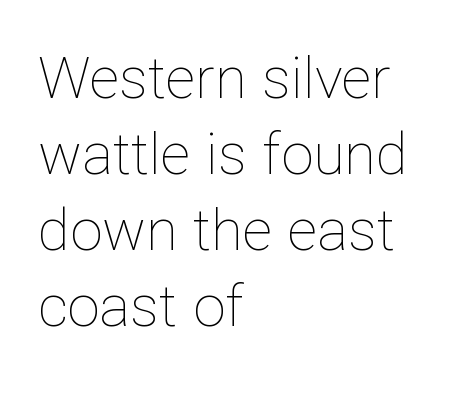
The image shows 58 px thin type, upright; set left-aligned, normal line spacing (1.31x), normal letter spacing, not underlined; low stroke contrast and a medium x-height.
